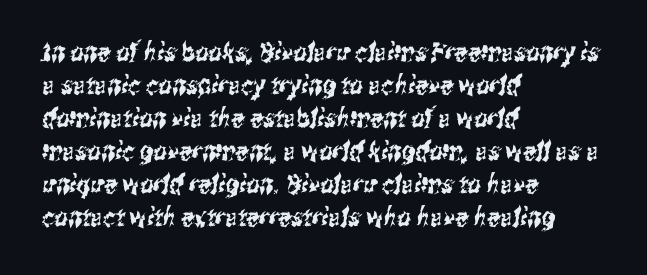
A student would call this left alignment; a typographer would say flush left, rag right. This block has exactly the height ordinary leading produces. The strip under each line holds only bare page. A typesetter would call this zero additional tracking.
